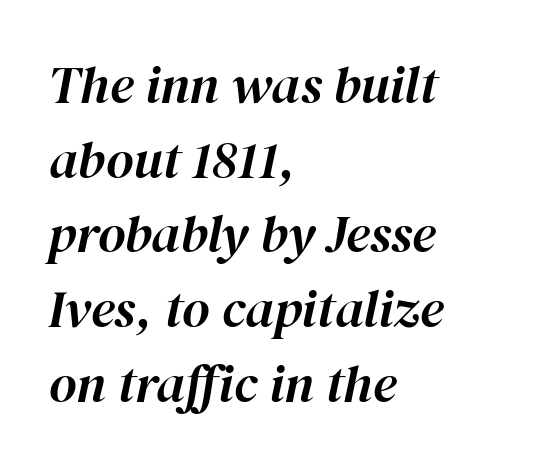
Q: Is the text italic (slanted)? A: Yes, it leans right by about 12 degrees.
Q: Is the text underlined? A: No.
Q: How is the paragraph aligned? A: Left-aligned.
Q: Is the spacing between letters normal or unusually wide? A: Normal.
Q: Is the spacing between lines tight, normal or loose? A: Normal.
Q: Width (condensed, normal, or wide)? A: Normal.
Q: Stroke contrast? A: High.
Q: x-height? A: Medium.
Q: Monospaced? A: No.
